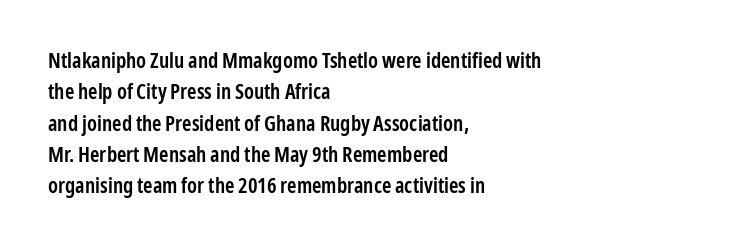
Emphasis by weight is partial: semibold. A typesetter would call this leading conventional body-copy spacing. The rendering keeps characters at their native spacing. This is roman type, the default non-slanted kind. Compared with a centered layout, this one pins lines to the left instead.
